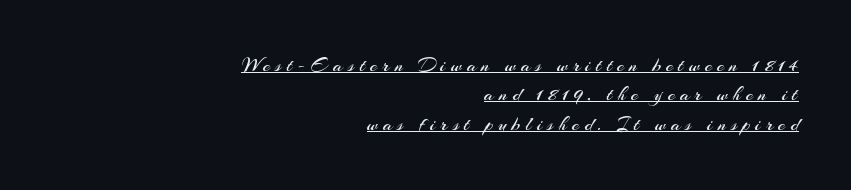
Horizontal alignment here is rightward, an uncommon choice for prose. How are the letters spaced? Widely, with obvious added tracking. Is there an underline? Yes — a line sits under the letters. The space between consecutive lines is moderate.
